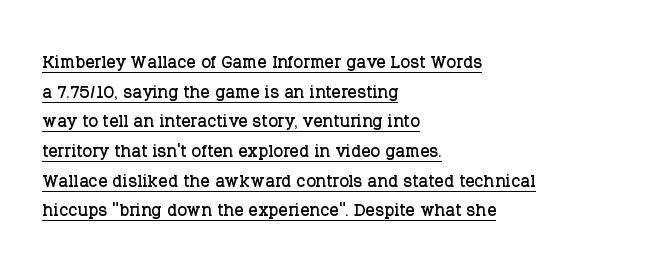
Q: Is the text italic (slanted)? A: No, it is upright.
Q: Is the text underlined? A: Yes.
Q: How is the paragraph aligned? A: Left-aligned.
Q: Is the spacing between letters normal or unusually wide? A: Normal.
Q: Is the spacing between lines tight, normal or loose? A: Normal.
